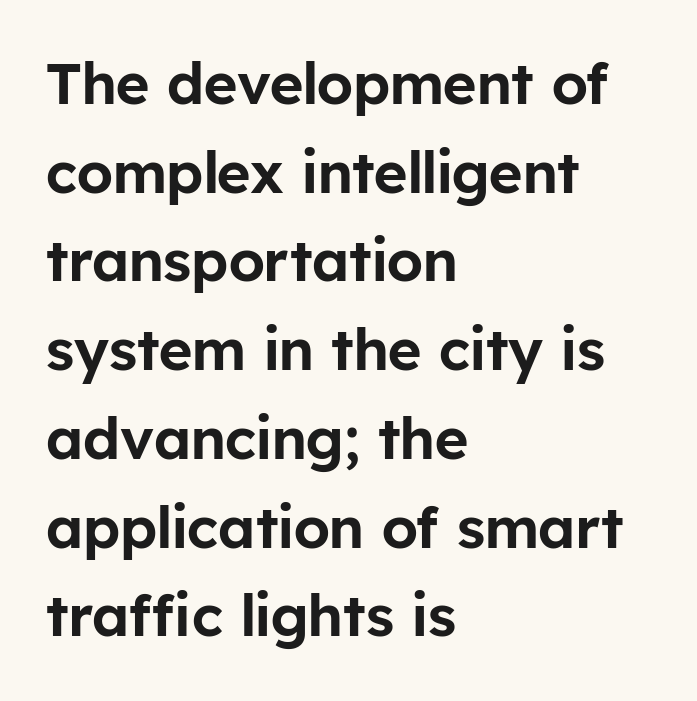
{"serif": "no", "italic": "no", "width": "normal", "stroke_contrast": "low", "x_height": "medium", "monospaced": "no", "underline": "no", "align": "left", "line_spacing": "normal", "line_spacing_ratio": 1.53, "letter_spacing": "normal", "letter_spacing_em": 0.0, "glyph_px": 58}
